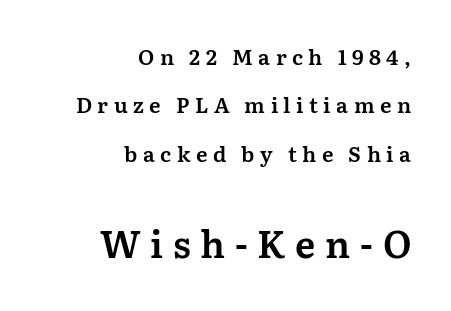
The image shows 37 px serif type, upright; set right-aligned, loose line spacing (2.3x), unusually wide letter spacing (+0.26 em), not underlined; the second (bottom) block is 1.76x larger; medium stroke contrast and a medium x-height.
